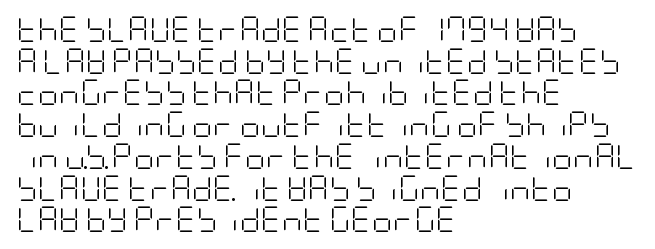
Nope, not italic — everything's standing straight. The font is comparable to plain body text, perhaps lighter. Inter-character spacing is left at the font's built-in metrics. The zone under the glyphs is completely vacant. These lines are set flush left with a ragged right edge.
